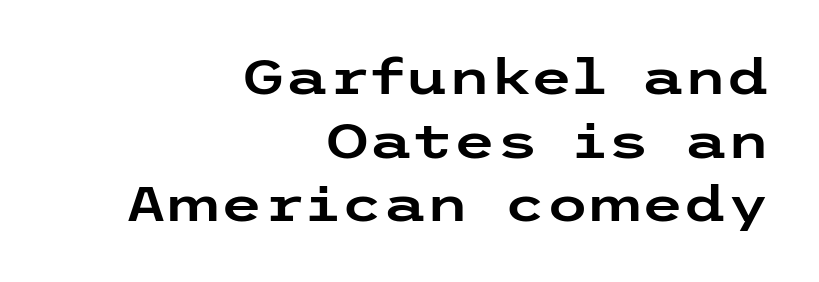
The image shows 49 px wide sans-serif type, upright; set right-aligned, normal line spacing (1.3x), normal letter spacing, not underlined; low stroke contrast and a medium x-height.
